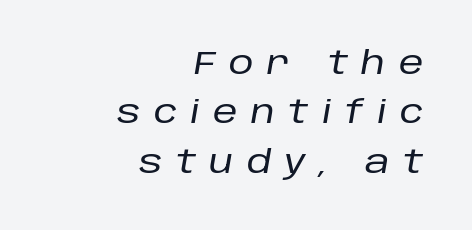
The rendering uses natural spacing where letterforms have individual widths. If you drew a ruler down the right edge, every line would touch it. Baseline-to-baseline distance is the conventional proportion of letter height. Words float on clear page, feet unadorned.
